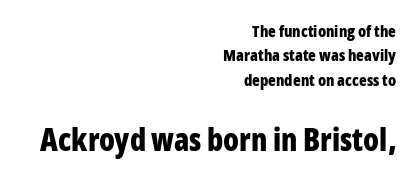
Q: Is the text bold? A: Yes.
Q: Is the text italic (slanted)? A: No, it is upright.
Q: Is the typeface a serif or a sans-serif typeface? A: Sans-serif.
Q: Is the text underlined? A: No.
Q: How is the paragraph aligned? A: Right-aligned.
Q: Is the spacing between letters normal or unusually wide? A: Normal.
Q: Is the spacing between lines tight, normal or loose? A: Normal.
Q: Which block of text is set in a larger size, the first (top) or the second (bottom)? A: The second (bottom) one.
Q: Width (condensed, normal, or wide)? A: Condensed.
Q: Stroke contrast? A: Low.
Q: x-height? A: Medium.
Q: Monospaced? A: No.
